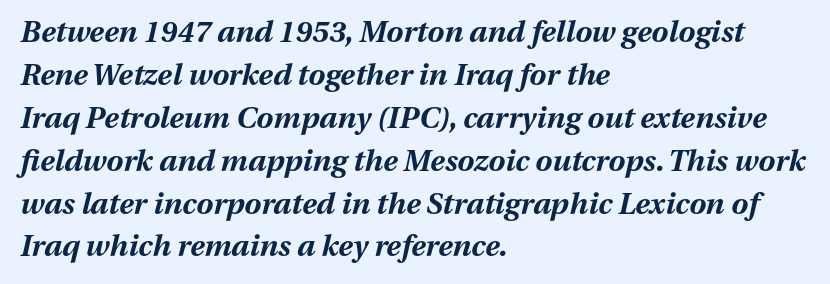
How are the letters spaced? Ordinarily, with no added tracking. Unmarked baselines from the first word to the last. These lines are rendered in a variable-pitch font. The sample has been set heavy, in full bold. Is the block centered? No — it sits flush against the left margin.
